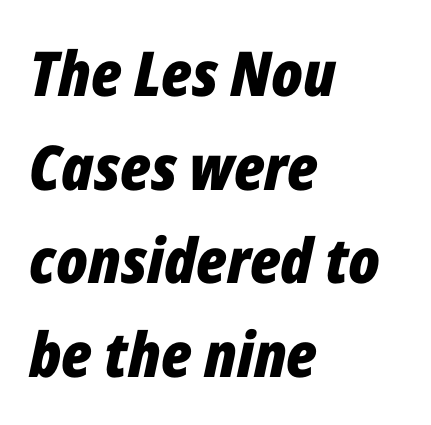
How would I describe the line gaps? Plain and ordinary. Rendered with sloped, italic letterforms. Has an underline been added? It has not. Spacing verdict: proportional, widths tailored to each character. These lines stack with their left ends in a neat column.
